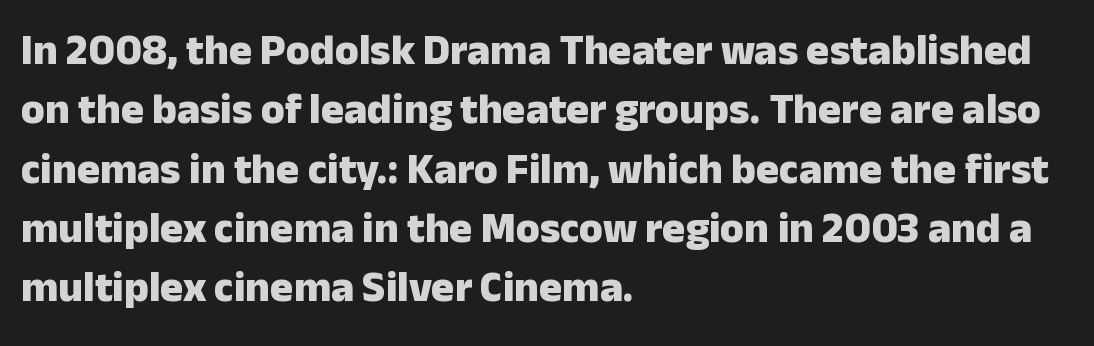
Q: Is the text bold? A: Yes.
Q: Is the text italic (slanted)? A: No, it is upright.
Q: Is the typeface a serif or a sans-serif typeface? A: Sans-serif.
Q: Is the text underlined? A: No.
Q: How is the paragraph aligned? A: Left-aligned.
Q: Is the spacing between letters normal or unusually wide? A: Normal.
Q: Is the spacing between lines tight, normal or loose? A: Normal.
Q: Width (condensed, normal, or wide)? A: Normal.
Q: Stroke contrast? A: Low.
Q: x-height? A: Medium.
Q: Monospaced? A: No.
